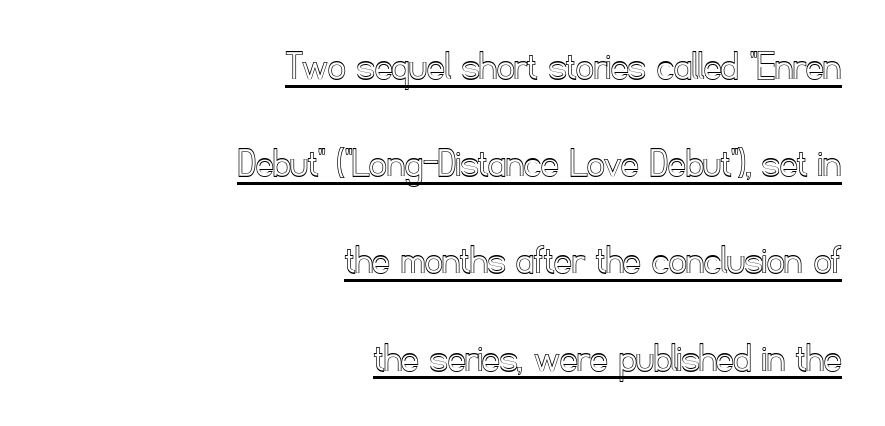
The type sits square on the baseline with zero lean. This rendering leaves character spacing at its baseline value. The rag falls on the left side of this text block. Airy leading. Underlined type. A typesetter would call this proportional, since set widths differ per character.
